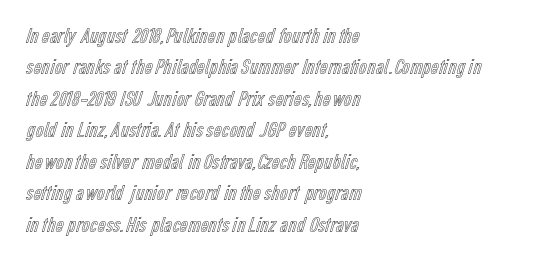
The image shows 22 px text type; set left-aligned, normal line spacing (1.43x), normal letter spacing, not underlined.
